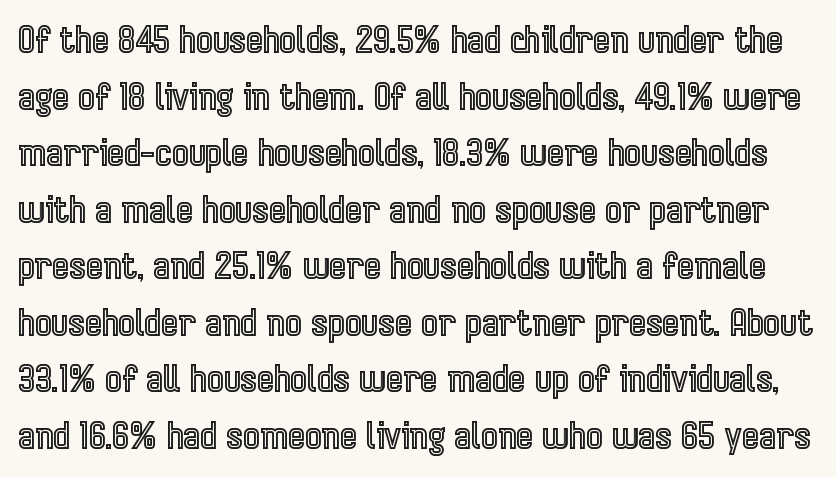
{"italic": "no", "width": "condensed", "x_height": "medium", "monospaced": "no", "underline": "no", "line_spacing": "normal", "line_spacing_ratio": 1.57, "letter_spacing": "normal", "letter_spacing_em": 0.0, "glyph_px": 36}
